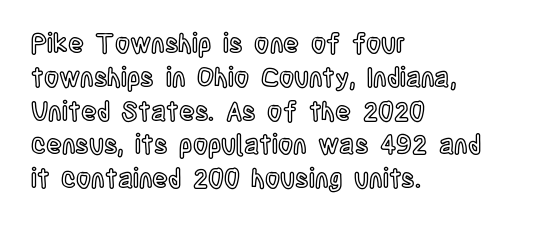
Q: Is the text italic (slanted)? A: No, it is upright.
Q: Is the text underlined? A: No.
Q: How is the paragraph aligned? A: Left-aligned.
Q: Is the spacing between letters normal or unusually wide? A: Normal.
Q: Is the spacing between lines tight, normal or loose? A: Normal.
